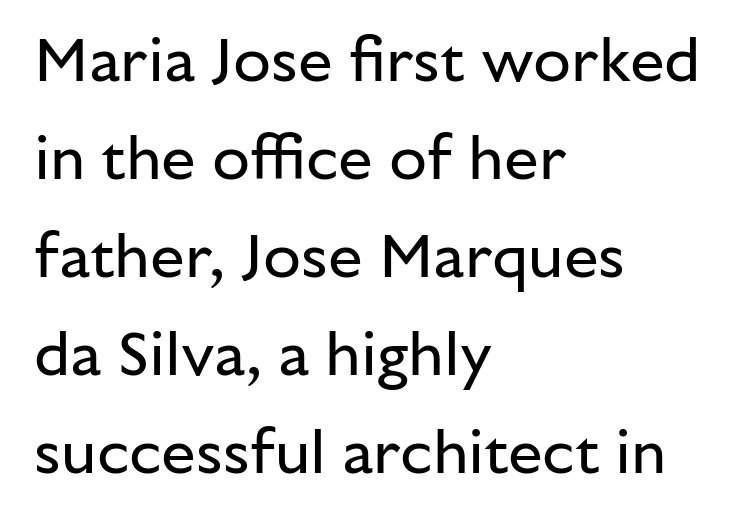
Each stroke keeps to a modest, everyday thickness or less. This is the regular roman posture of the typeface. The letters sit at their default tracking, neither squeezed nor spread. Horizontal alignment here is leftward, the default for most running prose. Looks like regular typesetting: each glyph gets only the width it needs. The designer left line spacing at the default.
